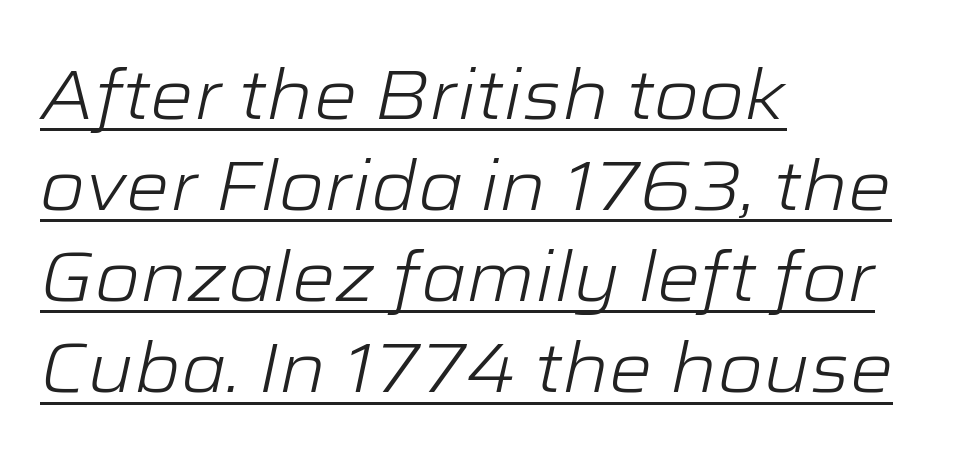
{"italic": "yes", "lean": "right", "slant_degrees": 12, "bold": "no", "weight": "light", "width": "wide", "stroke_contrast": "low", "x_height": "medium", "monospaced": "no", "underline": "yes", "align": "left", "line_spacing": "normal", "line_spacing_ratio": 1.32, "letter_spacing": "normal", "letter_spacing_em": 0.0, "glyph_px": 69}
